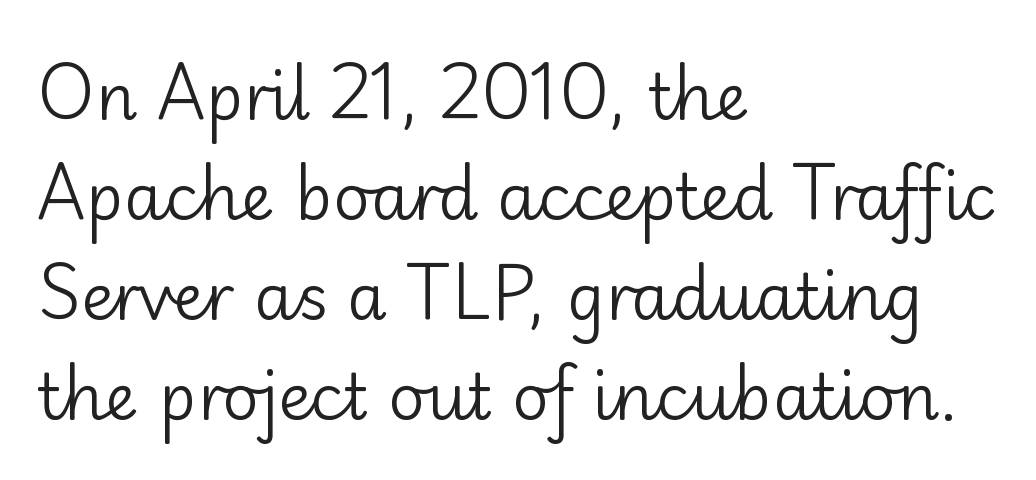
Q: Is the text bold? A: No.
Q: Is the text italic (slanted)? A: No, it is upright.
Q: Is the typeface a serif or a sans-serif typeface? A: Sans-serif.
Q: Is the text underlined? A: No.
Q: How is the paragraph aligned? A: Left-aligned.
Q: Is the spacing between letters normal or unusually wide? A: Normal.
Q: Is the spacing between lines tight, normal or loose? A: Normal.
Q: Width (condensed, normal, or wide)? A: Normal.
Q: Stroke contrast? A: Low.
Q: x-height? A: Small.
Q: Monospaced? A: No.
